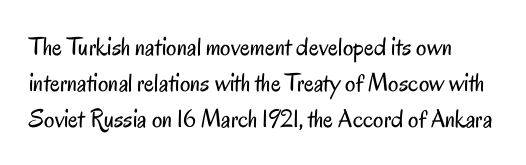
Q: Is the text bold? A: No.
Q: Is the text italic (slanted)? A: No, it is upright.
Q: Is the text underlined? A: No.
Q: Is the spacing between letters normal or unusually wide? A: Normal.
Q: Is the spacing between lines tight, normal or loose? A: Normal.
